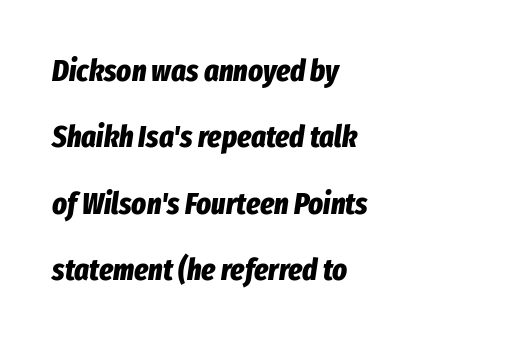
The gaps between neighbouring characters are ordinary and unremarkable. Typeset ragged right — the left edge is the straight one. The passage shown leans; its letterforms are oblique. A full-strength bold gives these letters their thick strokes. Is this a fixed-width face? No — the glyphs have proportional, varying widths. Vertically, the passage feels expansive, rows floating well apart.
